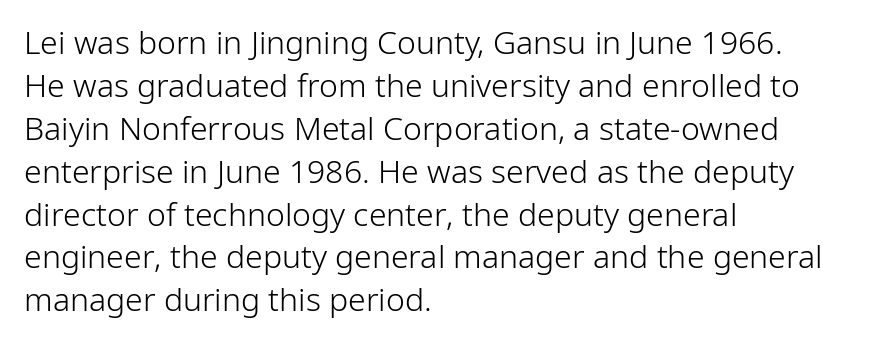
{"serif": "no", "italic": "no", "bold": "no", "weight": "light", "width": "normal", "stroke_contrast": "low", "x_height": "medium", "monospaced": "no", "underline": "no", "align": "left", "line_spacing": "normal", "line_spacing_ratio": 1.34, "letter_spacing": "normal", "letter_spacing_em": 0.0, "glyph_px": 32}
